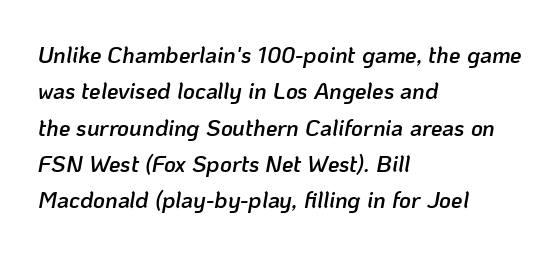
The image shows 23 px text type, italic (leaning right); set left-aligned, normal line spacing (1.58x), normal letter spacing, not underlined.
